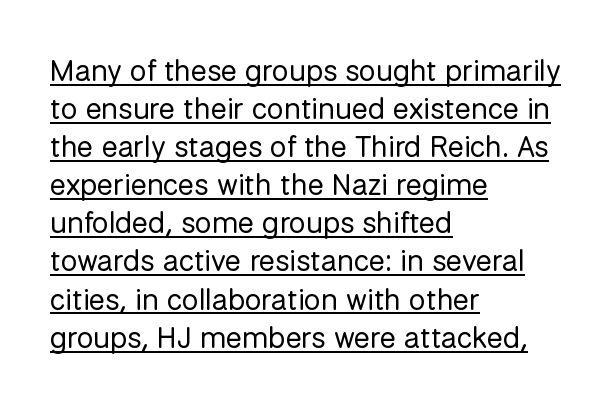
Characters follow at the spacing the type designer built in. Think standard paragraph weight, or any step lighter than that. Students, observe the line beneath the letters — that is underlining. Quick note: not italic, upright. No feet cap the strokes, marking this as sans-serif type. One-word summary of the alignment: left.
